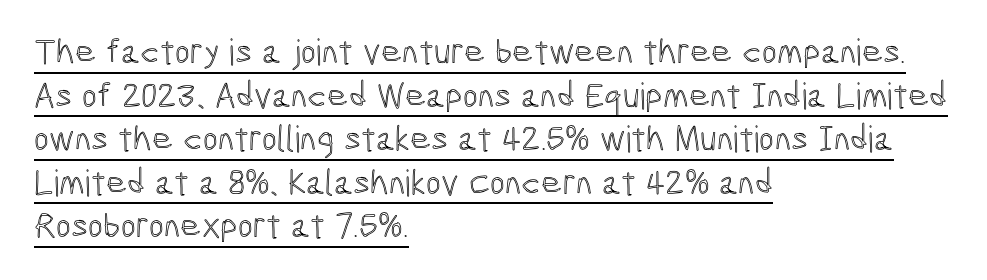
{"italic": "no", "width": "condensed", "x_height": "medium", "monospaced": "no", "underline": "yes", "align": "left", "line_spacing_ratio": 1.21, "letter_spacing": "normal", "letter_spacing_em": 0.0, "glyph_px": 36}
